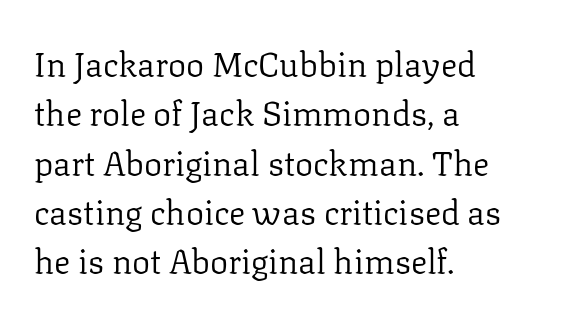
Here the glyphs are tracked normally, forming tight word shapes. This sample has the flowing, uneven cadence of proportional lettering. The paragraph has a hard left edge and a soft right edge. You can tell it's not italic because the verticals are truly vertical.
